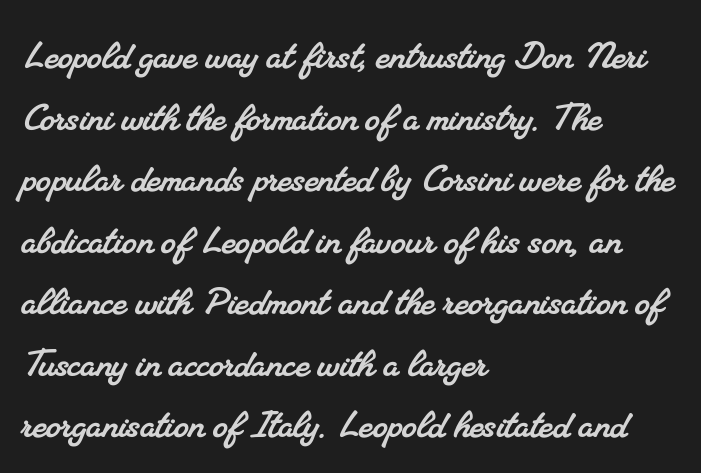
The image shows 47 px serif type; set left-aligned, normal line spacing (1.31x), normal letter spacing, not underlined; medium stroke contrast and a small x-height.
